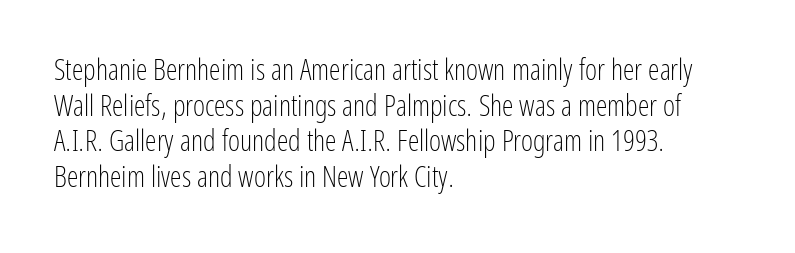
This sample uses an upright cut, with every glyph sitting square on the baseline. Character widths vary here, with narrow letters taking less room than wide ones. Serifs: no, the terminals of the letterforms are clean. Glance below the letters and you will spot only blank space.
